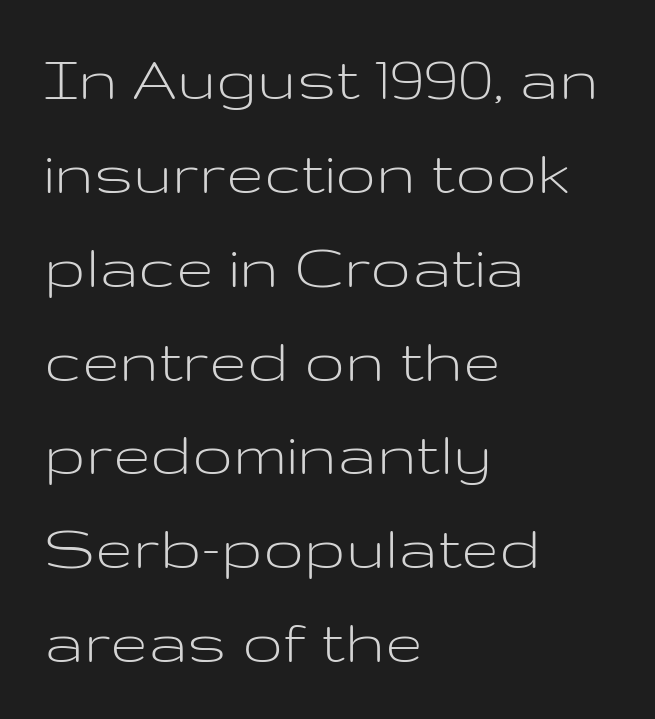
The weight would be labelled regular, book, light, or lighter still. Caption: multi-line text, flush left, ragged right. This is roman type, the default non-slanted kind. Font category for this specimen: sans-serif.
